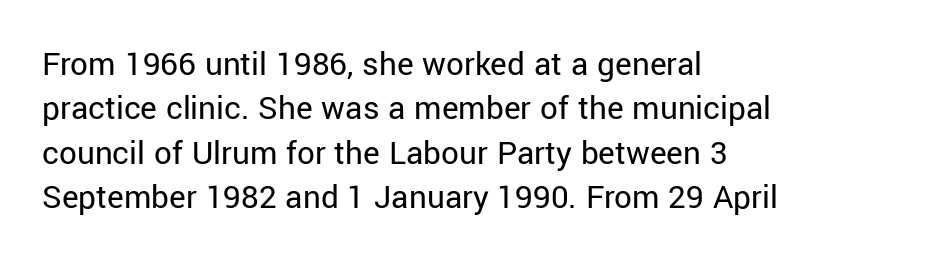
{"serif": "no", "italic": "no", "bold": "no", "weight": "regular", "width": "normal", "stroke_contrast": "low", "x_height": "medium", "monospaced": "no", "underline": "no", "align": "left", "line_spacing": "normal", "line_spacing_ratio": 1.27, "letter_spacing": "normal", "letter_spacing_em": 0.0, "glyph_px": 35}
